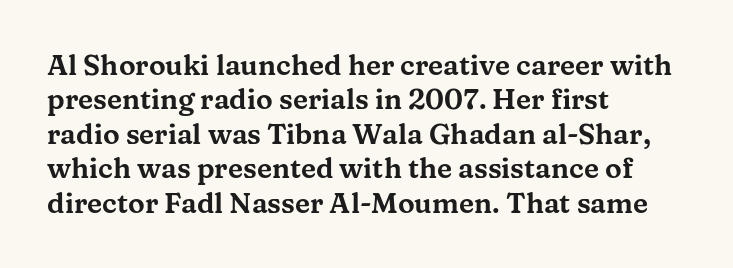
The image shows 28 px wide serif type, upright; set left-aligned, line spacing 1.23x, normal letter spacing, not underlined; medium stroke contrast and a medium x-height.
